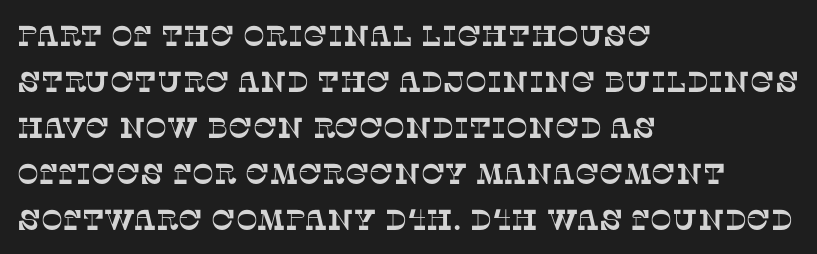
The image shows 29 px serif type; set left-aligned, normal line spacing (1.59x), normal letter spacing, not underlined; low stroke contrast and a large x-height.
